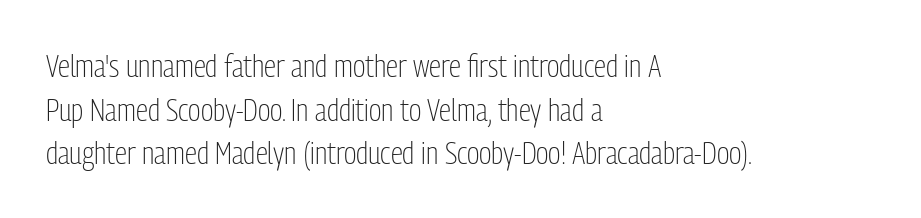
The image shows 31 px light, condensed sans-serif type, upright; set left-aligned, normal line spacing (1.41x), normal letter spacing, not underlined; low stroke contrast and a medium x-height.
